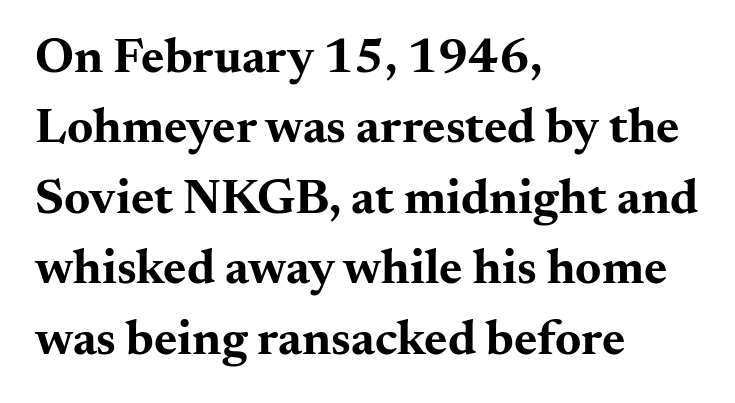
Q: Is the text bold? A: Yes.
Q: Is the text italic (slanted)? A: No, it is upright.
Q: Is the typeface a serif or a sans-serif typeface? A: Serif.
Q: Is the text underlined? A: No.
Q: How is the paragraph aligned? A: Left-aligned.
Q: Is the spacing between letters normal or unusually wide? A: Normal.
Q: Is the spacing between lines tight, normal or loose? A: Normal.
Q: Width (condensed, normal, or wide)? A: Wide.
Q: Stroke contrast? A: Medium.
Q: x-height? A: Small.
Q: Monospaced? A: No.
